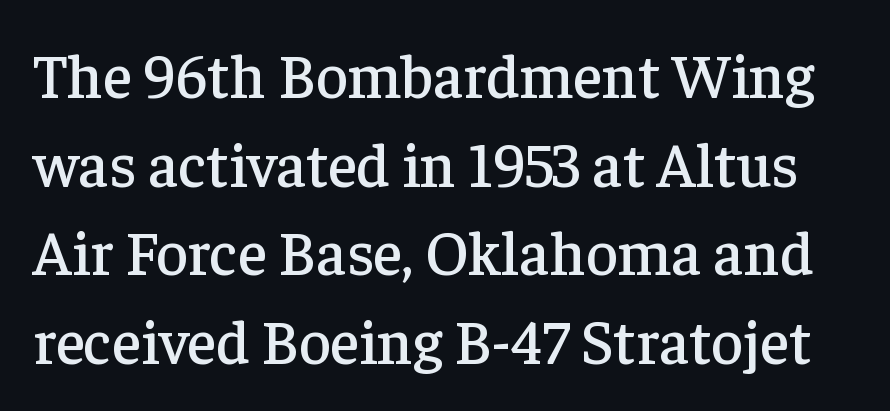
Q: Is the text italic (slanted)? A: No, it is upright.
Q: Is the typeface a serif or a sans-serif typeface? A: Serif.
Q: Is the text underlined? A: No.
Q: Is the spacing between letters normal or unusually wide? A: Normal.
Q: Is the spacing between lines tight, normal or loose? A: Normal.
Q: Width (condensed, normal, or wide)? A: Normal.
Q: Stroke contrast? A: Low.
Q: x-height? A: Medium.
Q: Monospaced? A: No.
